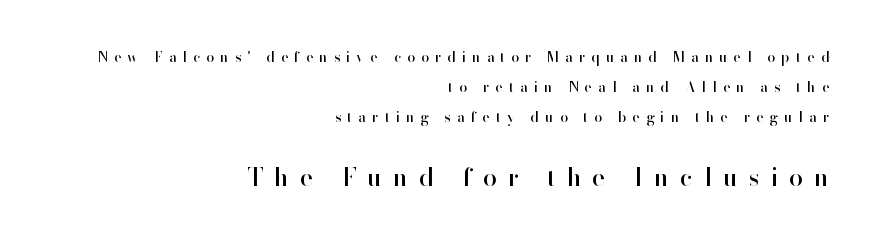
Letter spacing: wide. What's the leading like? Stretched, with rows far apart. Size hierarchy here favors the trailing block over the leading one. Short and long lines alike share a common ending point at right. Each row of text sits above clean, open space. Nope, not italic — everything's standing straight.
